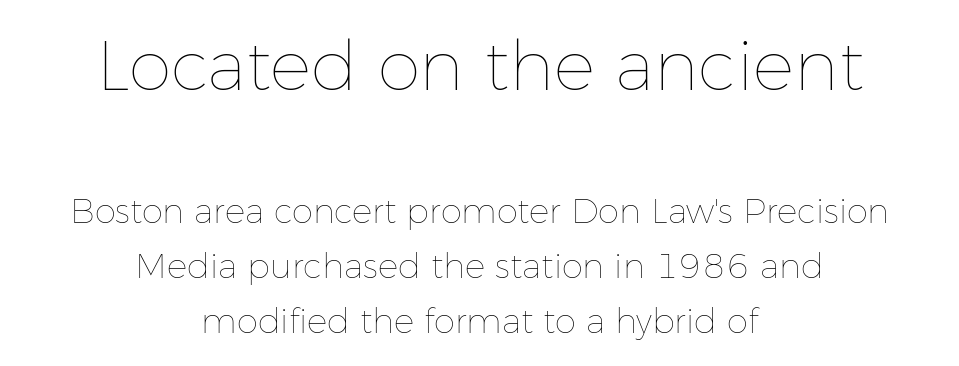
Q: Is the text bold? A: No.
Q: Is the text italic (slanted)? A: No, it is upright.
Q: Is the text underlined? A: No.
Q: How is the paragraph aligned? A: Centered.
Q: Is the spacing between letters normal or unusually wide? A: Normal.
Q: Is the spacing between lines tight, normal or loose? A: Normal.
Q: Which block of text is set in a larger size, the first (top) or the second (bottom)? A: The first (top) one.
Q: Width (condensed, normal, or wide)? A: Normal.
Q: Stroke contrast? A: Low.
Q: x-height? A: Medium.
Q: Monospaced? A: No.
